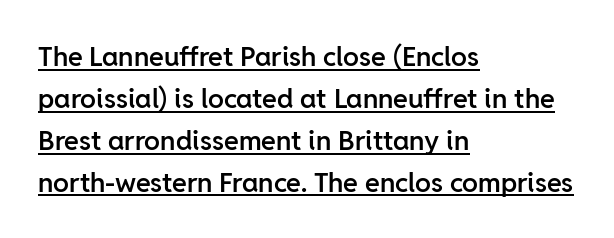
The image shows 27 px text type, upright; set left-aligned, normal line spacing (1.55x), normal letter spacing, underlined.
